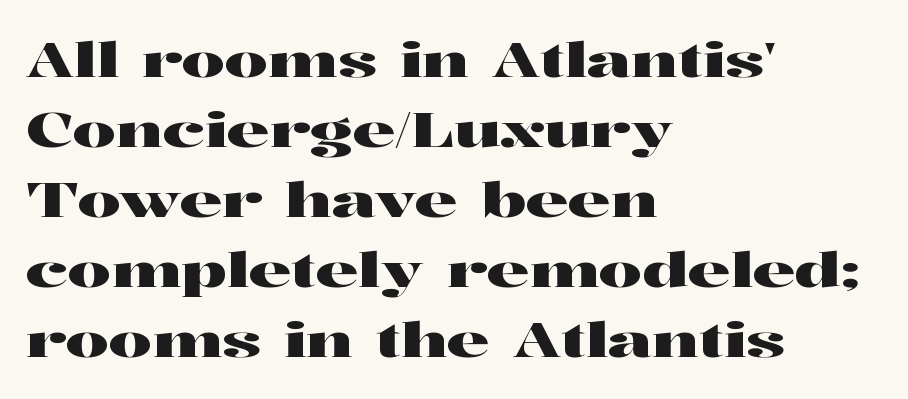
Teacher's note: observe the even left margin — that is flush-left alignment. Note the varied advance widths — an 'i' is clearly narrower than an 'm'. Default kerning and tracking; the words read as compact shapes. The rendering uses a moderate line-height, typical for paragraphs. Each row of text sits above clean, open space.
